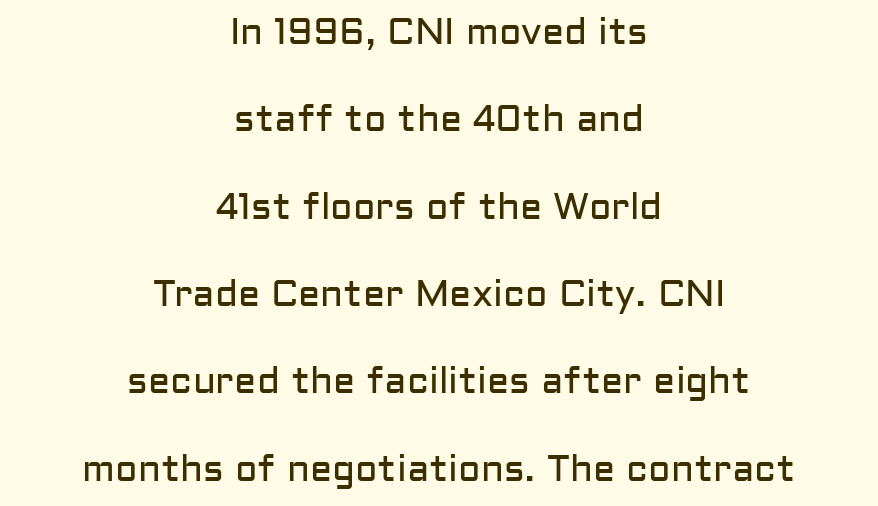
The image shows 37 px regular-weight sans-serif type, upright; set centered, loose line spacing (2.36x), normal letter spacing, not underlined; low stroke contrast and a medium x-height.
